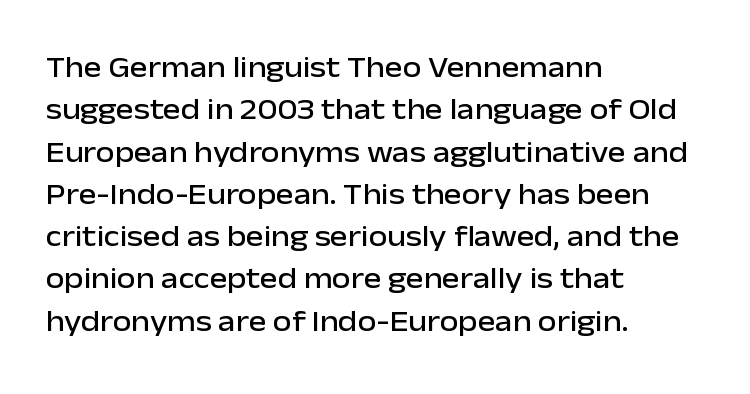
The image shows 30 px sans-serif type, upright; set left-aligned, normal line spacing (1.41x), normal letter spacing, not underlined; low stroke contrast and a medium x-height.
